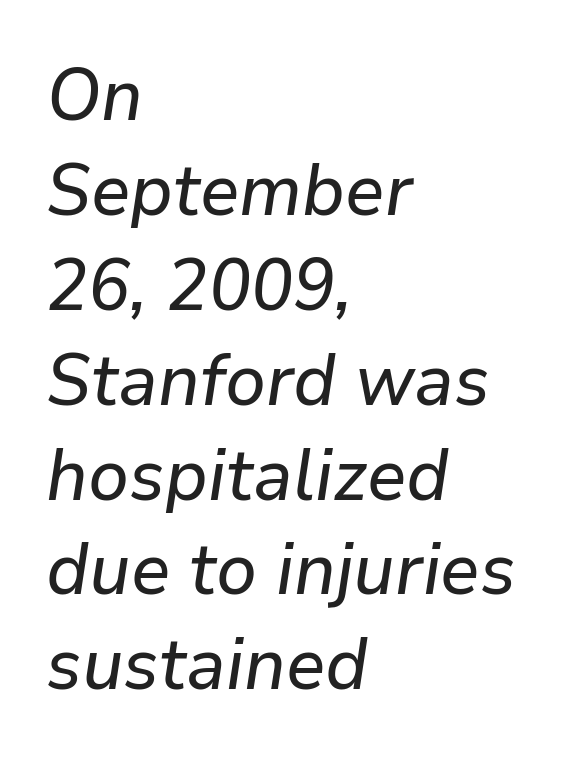
{"italic": "yes", "lean": "right", "slant_degrees": 9, "width": "normal", "stroke_contrast": "low", "x_height": "medium", "monospaced": "no", "underline": "no", "align": "left", "line_spacing": "normal", "line_spacing_ratio": 1.3, "letter_spacing": "normal", "letter_spacing_em": 0.0, "glyph_px": 73}
